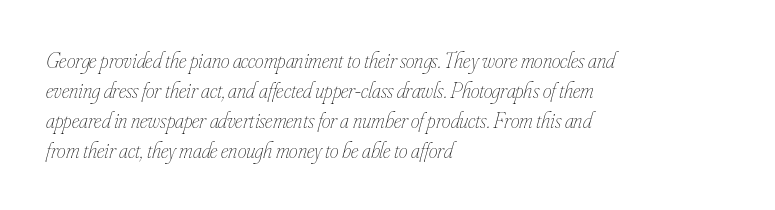
{"italic": "yes", "lean": "right", "slant_degrees": 16, "bold": "no", "underline": "no", "align": "left", "line_spacing": "normal", "line_spacing_ratio": 1.36, "letter_spacing": "normal", "letter_spacing_em": 0.0, "glyph_px": 22}
